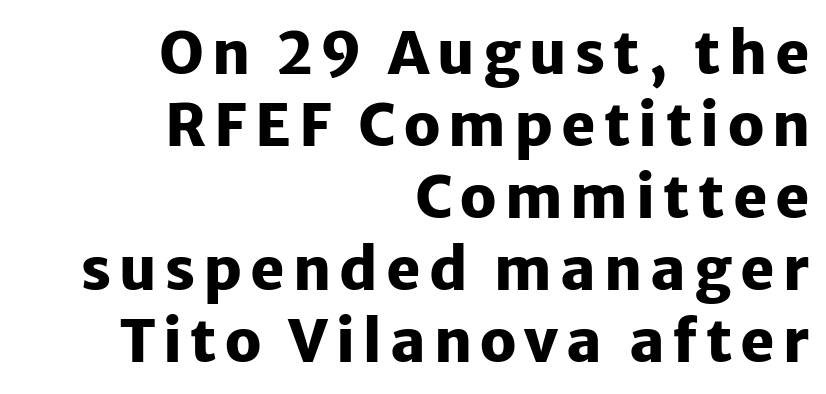
{"serif": "no", "italic": "no", "bold": "yes", "weight": "heavy", "width": "normal", "stroke_contrast": "low", "x_height": "medium", "monospaced": "no", "underline": "no", "align": "right", "line_spacing_ratio": 1.24, "glyph_px": 58}
